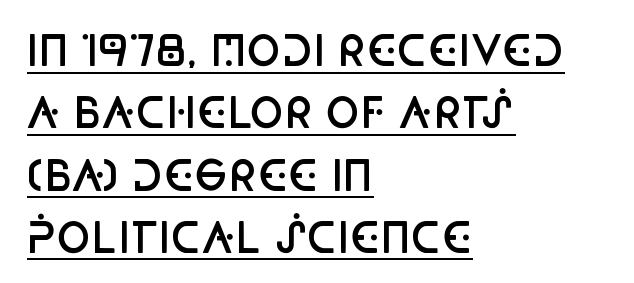
Horizontally, the lines are justified to the leading edge only. Rendered with straight, roman letterforms. Look at the bottom of the vertical strokes: they stop flat, with no serifs. The sample's only ornament is a line tracing under the words. The face used here is proportionally spaced, like ordinary book or web type.
